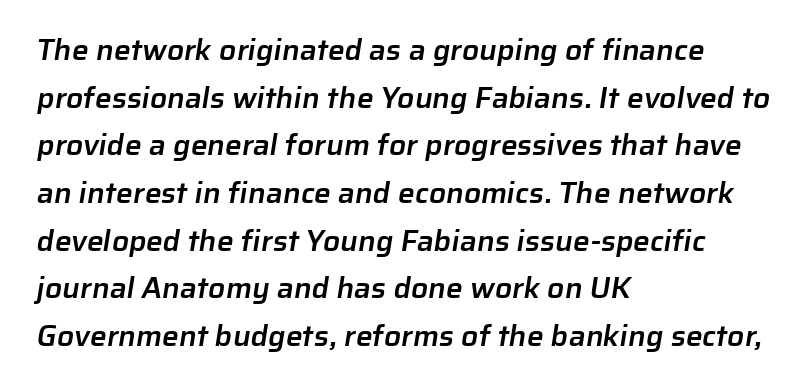
Q: Is the text bold? A: Semi-bold.
Q: Is the typeface a serif or a sans-serif typeface? A: Sans-serif.
Q: Is the text underlined? A: No.
Q: How is the paragraph aligned? A: Left-aligned.
Q: Is the spacing between letters normal or unusually wide? A: Normal.
Q: Is the spacing between lines tight, normal or loose? A: Normal.
Q: Width (condensed, normal, or wide)? A: Normal.
Q: Stroke contrast? A: Low.
Q: x-height? A: Medium.
Q: Monospaced? A: No.
